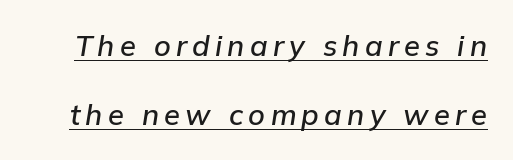
{"italic": "yes", "lean": "right", "slant_degrees": 9, "bold": "semi", "weight": "semibold", "width": "normal", "stroke_contrast": "low", "x_height": "medium", "monospaced": "no", "underline": "yes", "line_spacing": "loose", "line_spacing_ratio": 2.39, "glyph_px": 29}
